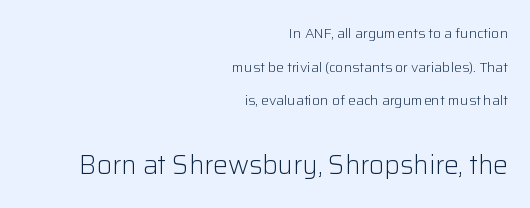
The image shows 26 px text type, upright; set right-aligned, loose line spacing (2.4x), normal letter spacing, not underlined; the second (bottom) block is 1.86x larger.
